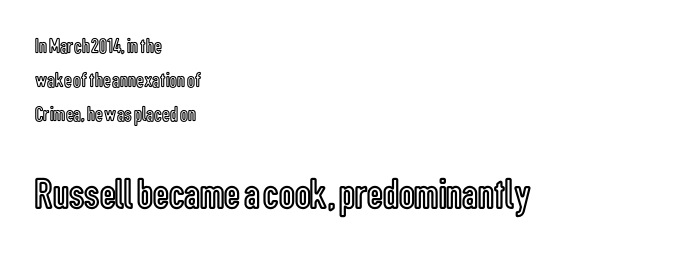
Q: Is the text italic (slanted)? A: No, it is upright.
Q: Is the text underlined? A: No.
Q: How is the paragraph aligned? A: Left-aligned.
Q: Is the spacing between letters normal or unusually wide? A: Normal.
Q: Is the spacing between lines tight, normal or loose? A: Normal.
Q: Which block of text is set in a larger size, the first (top) or the second (bottom)? A: The second (bottom) one.
Q: Width (condensed, normal, or wide)? A: Condensed.
Q: x-height? A: Medium.
Q: Monospaced? A: No.
